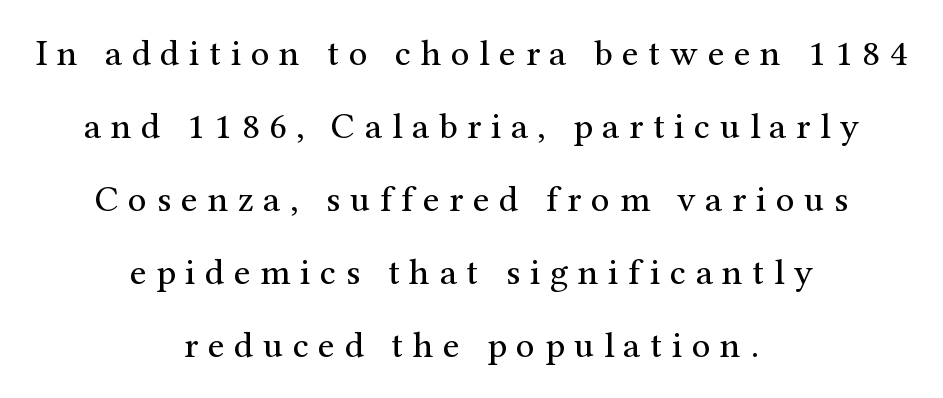
The string is rendered with underlining switched off. Does the type have serifs? Yes, each stem ends in a small foot. Counters stay open thanks to moderate or lighter strokes. Looks like regular typesetting: each glyph gets only the width it needs. Notice how the passage keeps no hard edge, just a central spine. Caption: expanded tracking, letters set apart.
